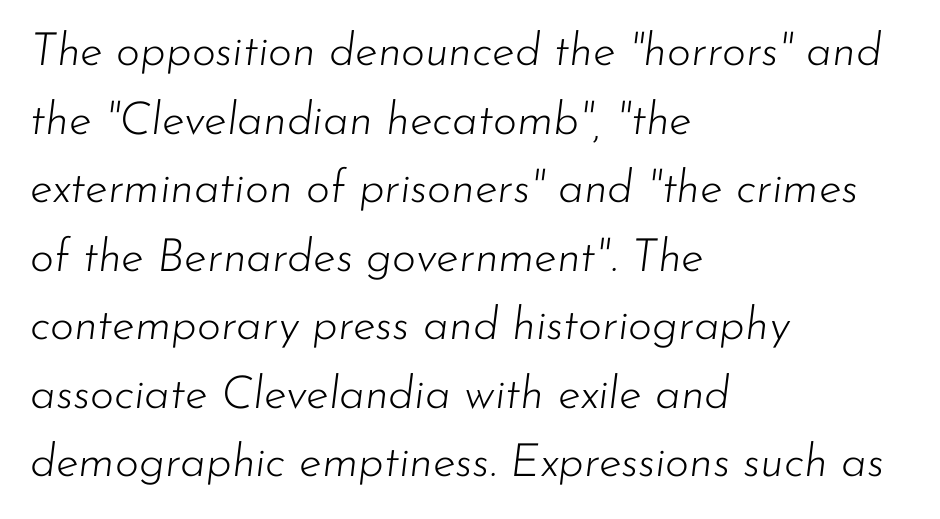
Is this a fixed-width face? No — the glyphs have proportional, varying widths. Leading matches the norm, producing a regular column. Line starts are locked; line ends wander. Short note: letters normally spaced. The font sits on the lighter half of the weight spectrum, regular included. Underlining? Definitely not there.
